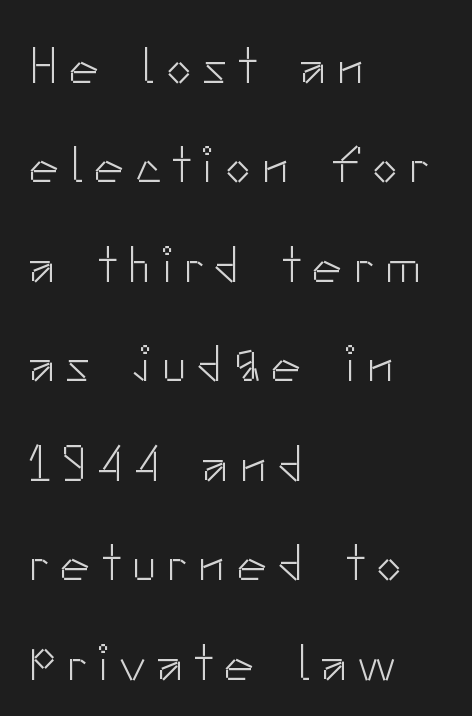
{"serif": "no", "italic": "no", "bold": "no", "weight": "light", "width": "normal", "stroke_contrast": "low", "x_height": "small", "monospaced": "no", "underline": "no", "align": "left", "line_spacing": "loose", "line_spacing_ratio": 1.99, "letter_spacing": "wide", "letter_spacing_em": 0.23, "glyph_px": 50}
